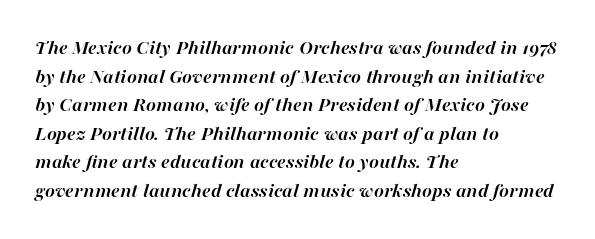
Heavy, bold letterforms. Quick note: italic. Successive baselines arrive at the customary interval. The setting favours the left margin, as ordinary paragraphs usually do. Check under the words: just untouched page. Nobody touched the tracking dial on this one.
